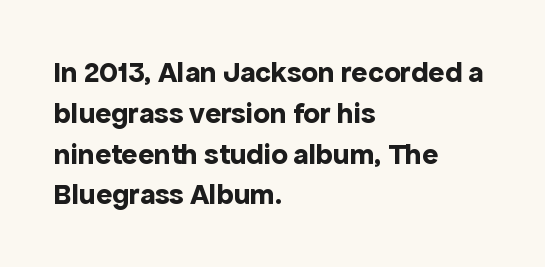
{"serif": "no", "italic": "no", "bold": "yes", "weight": "bold", "width": "normal", "x_height": "medium", "monospaced": "no", "underline": "no", "align": "left", "line_spacing": "normal", "line_spacing_ratio": 1.36, "letter_spacing": "normal", "letter_spacing_em": 0.0, "glyph_px": 30}
